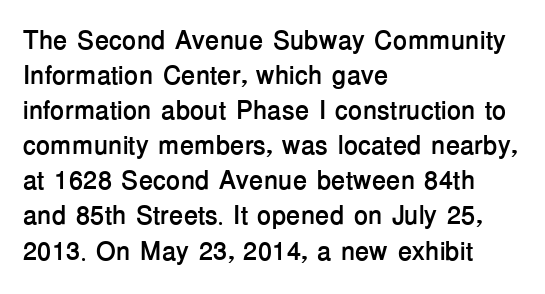
Spacing between characters is what you'd get straight out of the box. If you drew a line through each stem, it would be perfectly vertical. Which margin do the lines hug? The left one — the right edge is uneven. Leading: standard. Is the type bold? Yes — the strokes are clearly thick and heavy.
